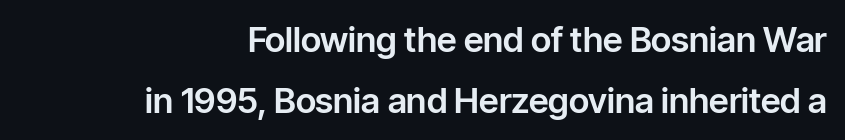
Check where the strokes stop: nothing finishes them off — pure sans. The letters advance in unequal steps, a hallmark of proportional type. One-word summary of the alignment: right. Anything drawn beneath the words? Only blank space.
